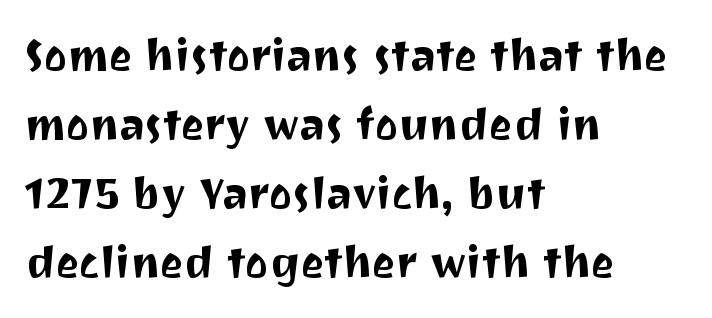
The image shows 44 px sans-serif type, upright; set left-aligned, normal line spacing (1.57x), normal letter spacing, not underlined; medium stroke contrast and a medium x-height.
